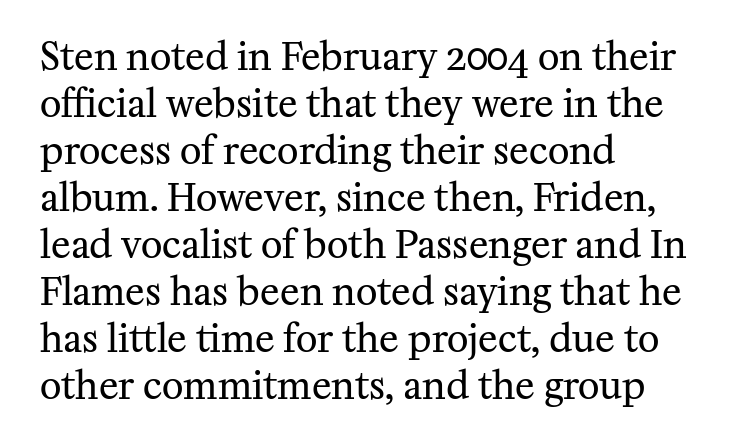
Tracking here is standard; glyphs follow each other at the usual distance. Compared with a centered layout, this one pins lines to the left instead. Spacing verdict: proportional, widths tailored to each character. Heaviness? Minimal to ordinary, like unemphasized prose.
